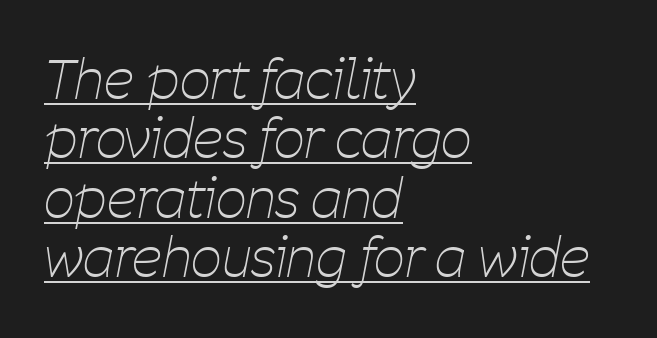
{"italic": "yes", "lean": "right", "slant_degrees": 11, "bold": "no", "weight": "thin", "width": "condensed", "stroke_contrast": "low", "x_height": "medium", "monospaced": "no", "underline": "yes", "align": "left", "line_spacing": "tight", "line_spacing_ratio": 1.1, "letter_spacing": "normal", "letter_spacing_em": 0.0, "glyph_px": 54}
